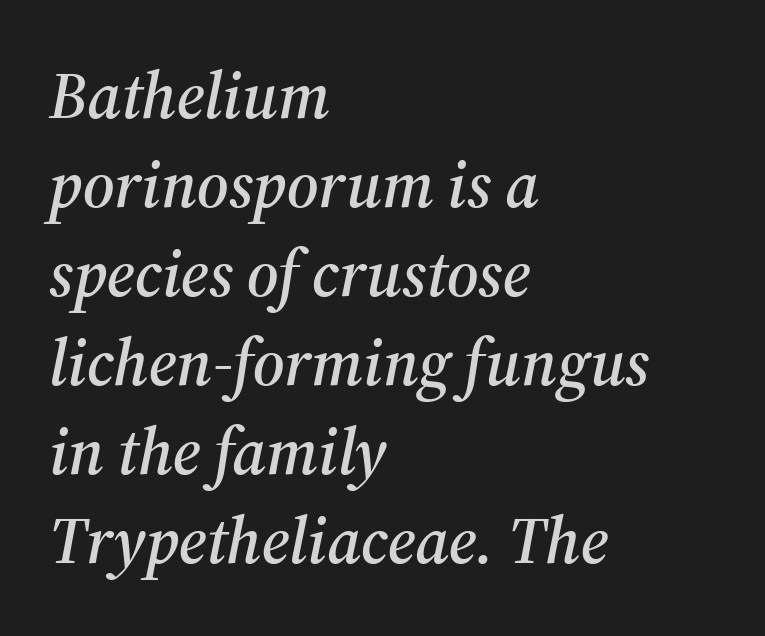
Nothing unusual about the tracking: characters are spaced as the font intends. A typesetter would call this leading conventional body-copy spacing. Emphasis-style slanted type is in use. The strip under each line holds only bare page.
